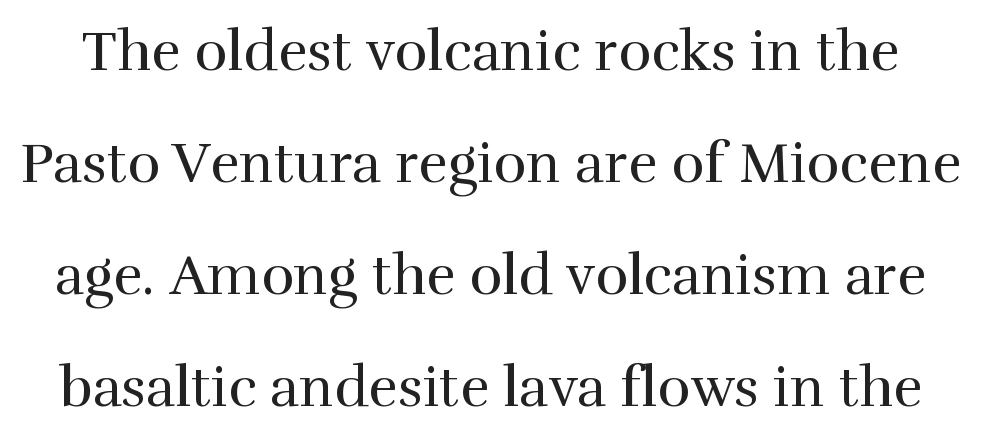
The lettering holds an erect, upright posture throughout. Varying glyph widths throughout — classic text-font behaviour. Does extra space separate the letters? No, they use regular spacing. The characters display serif detailing at their extremities. The characters are drawn with everyday or finer stroke widths. The area under the type is left untouched.
